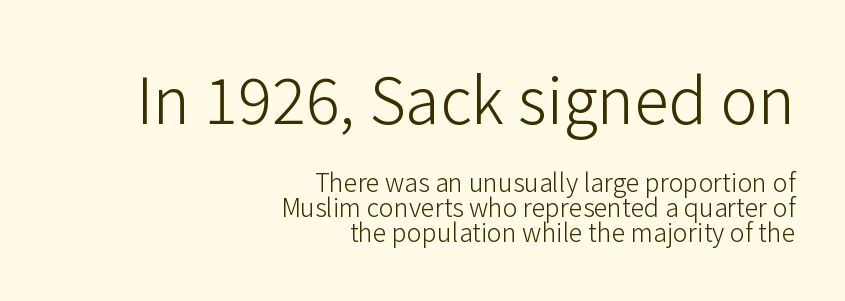
Posture: upright roman. These lines keep a tight, regular rhythm from letter to letter. Beneath every word, the page is bare. The passage shown is typeset with a sans-serif family. The strokes are not fattened; the text isn't bold. Note the varied advance widths — an 'i' is clearly narrower than an 'm'.
